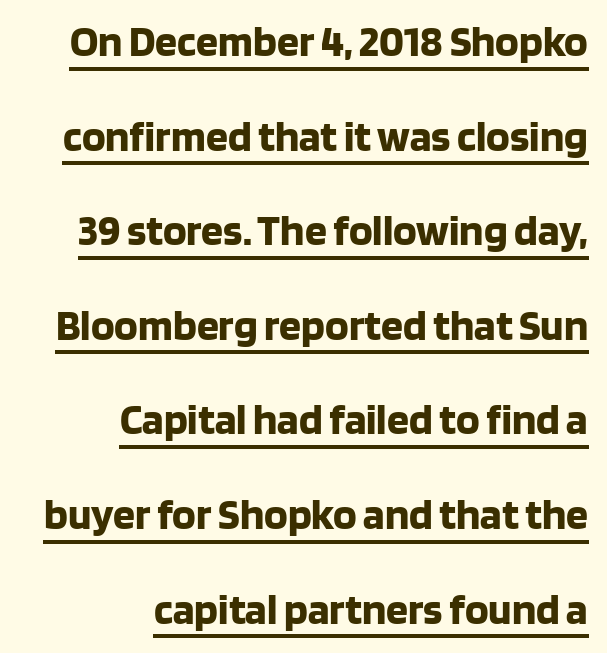
On the weight axis this lands at bold, roughly 700. Examine the stroke ends and you'll find no serifs. A continuous stroke trails under the words, as in a hyperlink. The rag falls on the left side of this text block. Words appear dense and cohesive because spacing is normal. Spacing verdict: proportional, widths tailored to each character.
